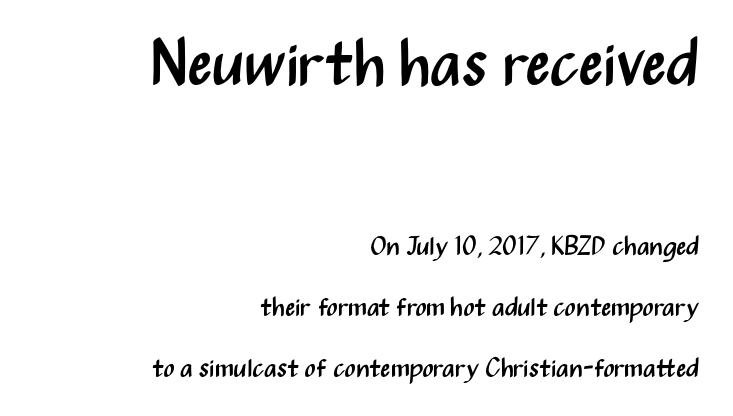
Q: Is the text bold? A: No.
Q: Is the text italic (slanted)? A: No, it is upright.
Q: Is the typeface a serif or a sans-serif typeface? A: Sans-serif.
Q: Is the text underlined? A: No.
Q: How is the paragraph aligned? A: Right-aligned.
Q: Is the spacing between letters normal or unusually wide? A: Normal.
Q: Is the spacing between lines tight, normal or loose? A: Loose.
Q: Which block of text is set in a larger size, the first (top) or the second (bottom)? A: The first (top) one.
Q: Width (condensed, normal, or wide)? A: Condensed.
Q: Stroke contrast? A: Medium.
Q: x-height? A: Medium.
Q: Monospaced? A: No.
